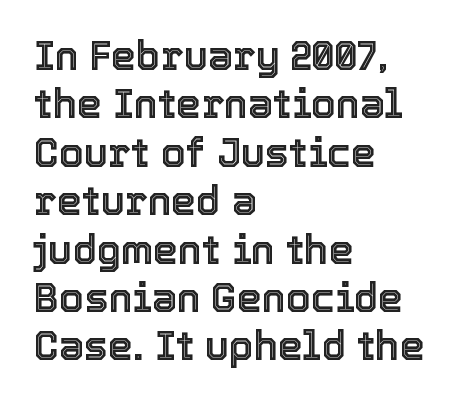
The image shows 40 px text type, upright; set left-aligned, line spacing 1.21x, normal letter spacing, not underlined; a medium x-height.
